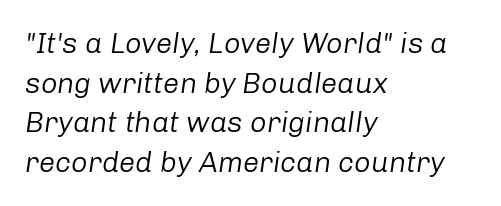
A typesetter would call this proportional, since set widths differ per character. What's the leading like? Ordinary, nothing unusual. Lines of text with bare space underneath. There's an unmistakable incline to the writing here. No chunkiness to these letters — they're not bold.
